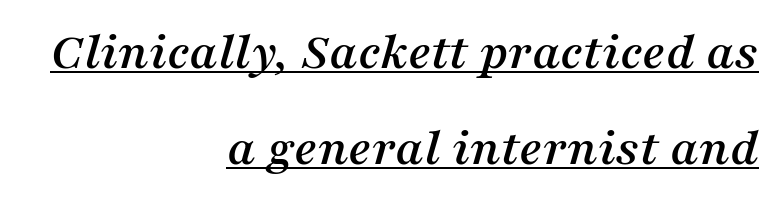
The image shows 54 px serif type, italic (leaning right); set right-aligned, line spacing 1.78x, normal letter spacing, underlined; medium stroke contrast and a medium x-height.
